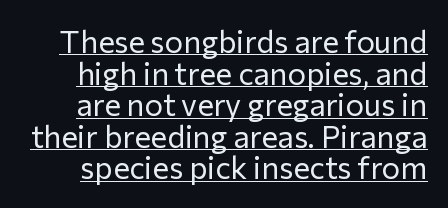
{"serif": "no", "italic": "no", "bold": "no", "weight": "regular", "width": "normal", "stroke_contrast": "low", "x_height": "medium", "monospaced": "no", "underline": "yes", "line_spacing": "tight", "line_spacing_ratio": 1.02, "letter_spacing": "normal", "letter_spacing_em": 0.0, "glyph_px": 31}
